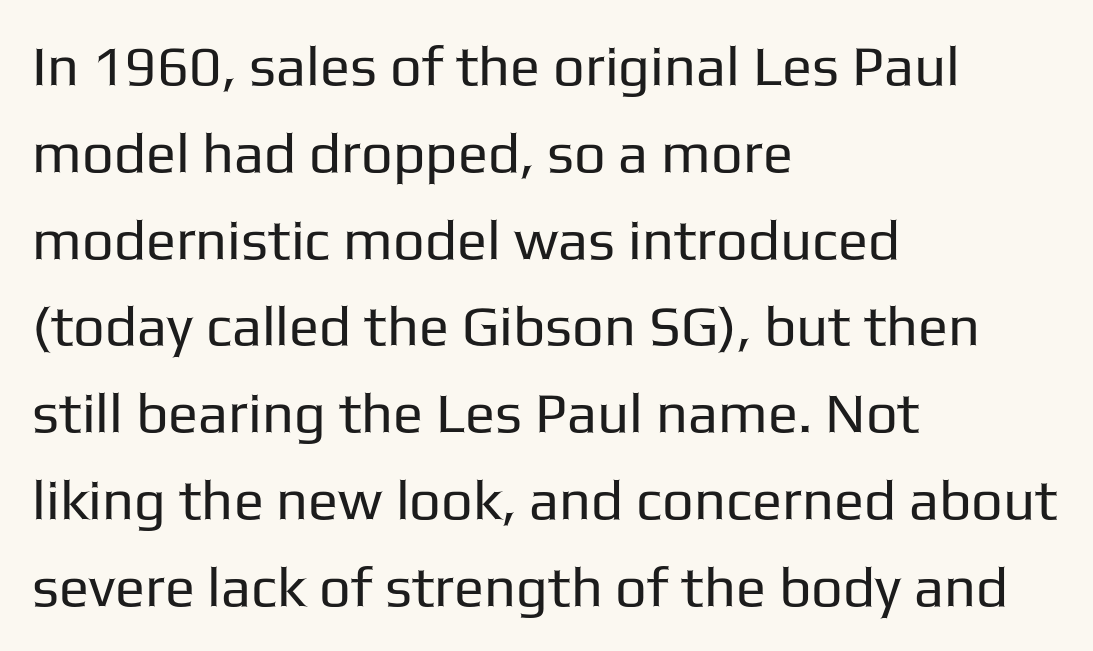
Rendered with straight, roman letterforms. Words appear dense and cohesive because spacing is normal. The space directly below the letters is spotless. The type family on display is of the sans-serif kind.
